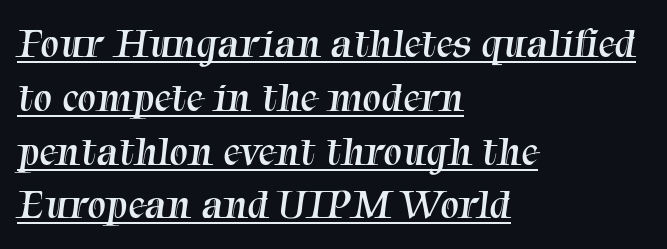
The image shows 42 px regular-weight serif type; set left-aligned, normal line spacing (1.28x), normal letter spacing, underlined; medium stroke contrast and a medium x-height.
